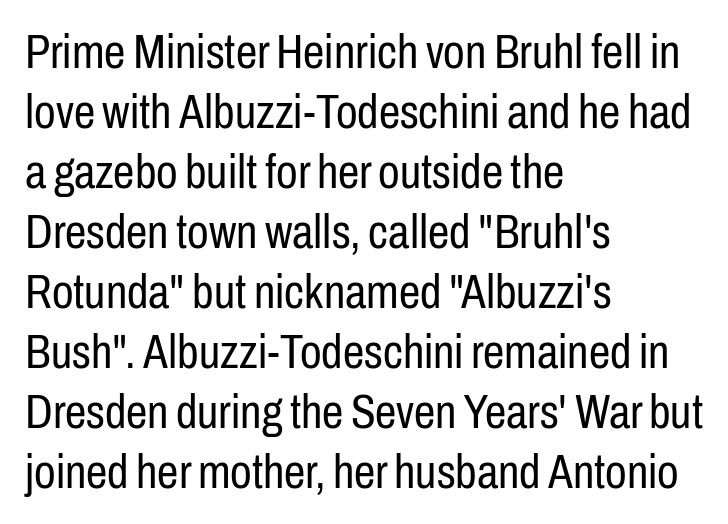
{"serif": "no", "italic": "no", "bold": "no", "weight": "regular", "width": "condensed", "stroke_contrast": "low", "x_height": "medium", "monospaced": "no", "underline": "no", "align": "left", "line_spacing": "normal", "line_spacing_ratio": 1.25, "letter_spacing": "normal", "letter_spacing_em": 0.0, "glyph_px": 48}
